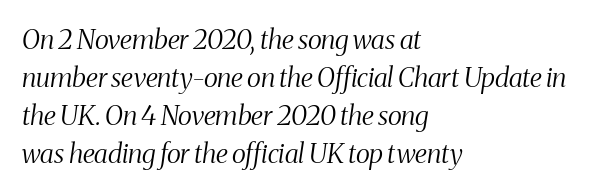
{"italic": "yes", "lean": "right", "slant_degrees": 8, "bold": "no", "underline": "no", "align": "left", "line_spacing": "normal", "line_spacing_ratio": 1.41, "letter_spacing": "normal", "letter_spacing_em": 0.0, "glyph_px": 27}
